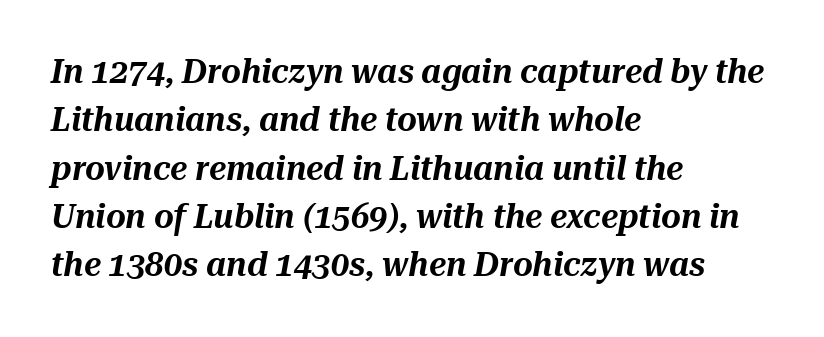
The image shows 34 px text type, italic (leaning right); set left-aligned, normal line spacing (1.42x), normal letter spacing, not underlined; medium stroke contrast and a medium x-height.
